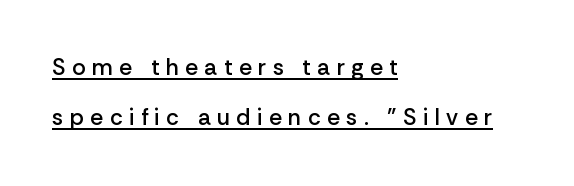
Q: Is the text bold? A: Semi-bold.
Q: Is the text italic (slanted)? A: No, it is upright.
Q: Is the text underlined? A: Yes.
Q: How is the paragraph aligned? A: Left-aligned.
Q: Is the spacing between letters normal or unusually wide? A: Unusually wide.
Q: Is the spacing between lines tight, normal or loose? A: Loose.
